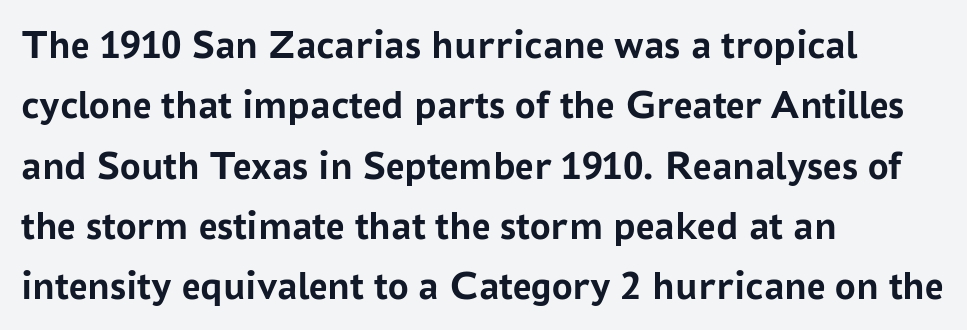
{"serif": "no", "italic": "no", "bold": "yes", "weight": "semibold", "width": "normal", "stroke_contrast": "low", "x_height": "medium", "monospaced": "no", "underline": "no", "align": "left", "line_spacing": "normal", "line_spacing_ratio": 1.47, "letter_spacing": "normal", "letter_spacing_em": 0.0, "glyph_px": 41}
